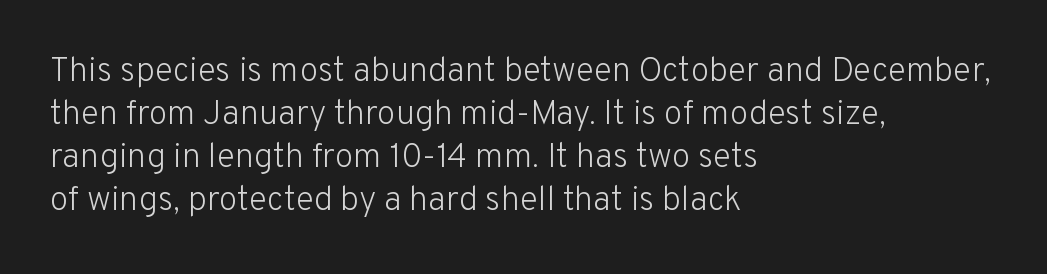
{"serif": "no", "italic": "no", "bold": "no", "weight": "light", "width": "normal", "stroke_contrast": "low", "x_height": "medium", "monospaced": "no", "underline": "no", "align": "left", "line_spacing": "normal", "line_spacing_ratio": 1.26, "letter_spacing": "normal", "letter_spacing_em": 0.0, "glyph_px": 34}
